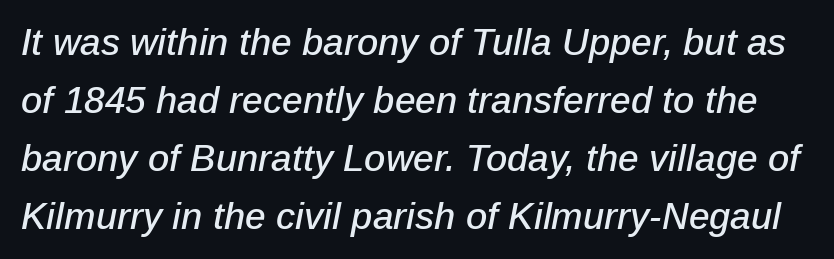
The image shows 37 px text type, italic (leaning right); set normal line spacing (1.57x), normal letter spacing, not underlined; low stroke contrast and a medium x-height.
